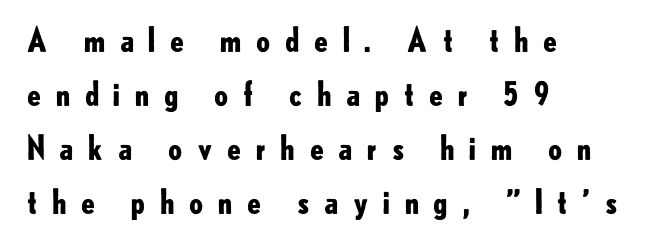
Q: Is the text bold? A: Yes.
Q: Is the text italic (slanted)? A: No, it is upright.
Q: Is the typeface a serif or a sans-serif typeface? A: Sans-serif.
Q: Is the text underlined? A: No.
Q: How is the paragraph aligned? A: Left-aligned.
Q: Is the spacing between letters normal or unusually wide? A: Unusually wide.
Q: Is the spacing between lines tight, normal or loose? A: Normal.
Q: Width (condensed, normal, or wide)? A: Normal.
Q: Stroke contrast? A: Low.
Q: x-height? A: Small.
Q: Monospaced? A: No.
